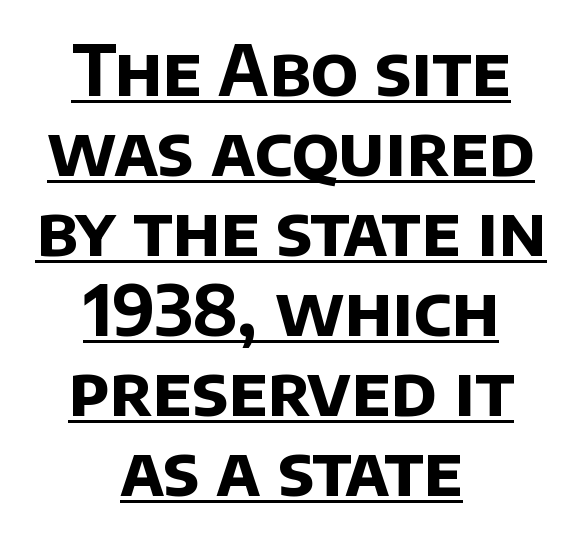
The letters sit at their default tracking, neither squeezed nor spread. One-word summary of the alignment: center. These lines are rendered in a variable-pitch font. Note: no serifs on the glyphs. These lines carry a lot of weight — the face is fully bold. The passage shown is underscored from start to finish.
